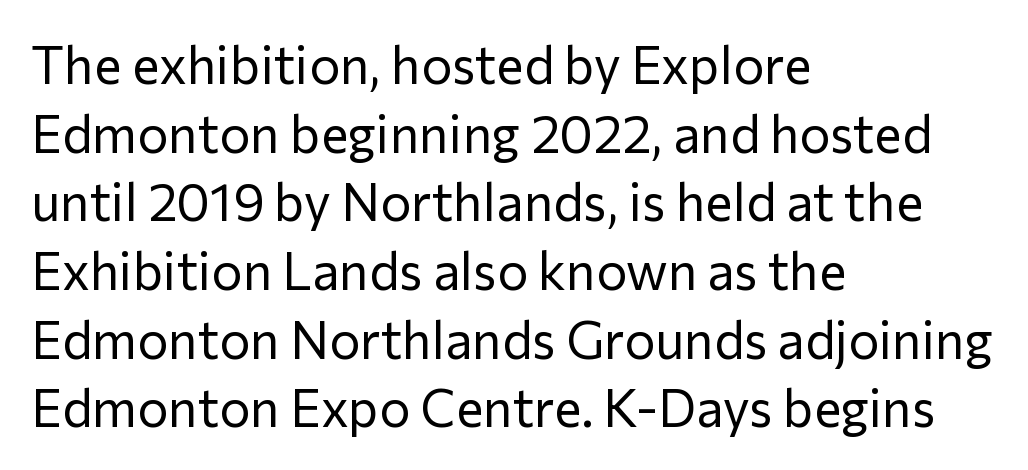
The lettering holds an erect, upright posture throughout. These lines keep a tight, regular rhythm from letter to letter. Lines of text with bare space underneath. Does the copy run flush right? No — it runs flush left. Bold? No — there's no thickening of the strokes. You could not count columns in this text — the font is proportionally spaced.
